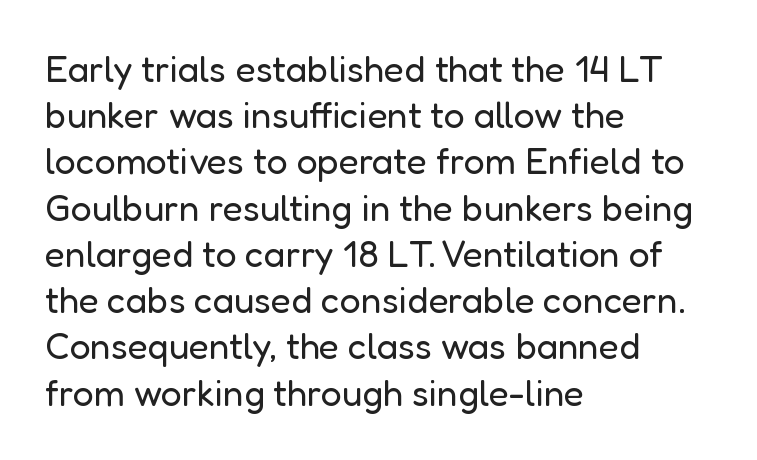
Q: Is the text bold? A: No.
Q: Is the text italic (slanted)? A: No, it is upright.
Q: Is the typeface a serif or a sans-serif typeface? A: Sans-serif.
Q: Is the text underlined? A: No.
Q: How is the paragraph aligned? A: Left-aligned.
Q: Is the spacing between letters normal or unusually wide? A: Normal.
Q: Is the spacing between lines tight, normal or loose? A: Normal.
Q: Width (condensed, normal, or wide)? A: Normal.
Q: Stroke contrast? A: Low.
Q: x-height? A: Medium.
Q: Monospaced? A: No.
